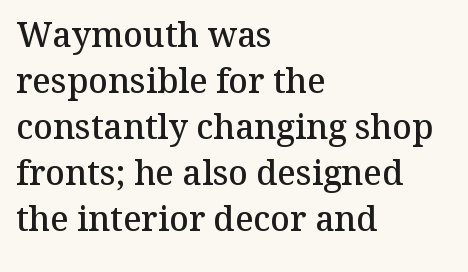
Q: Is the text bold? A: Semi-bold.
Q: Is the text italic (slanted)? A: No, it is upright.
Q: Is the typeface a serif or a sans-serif typeface? A: Serif.
Q: Is the text underlined? A: No.
Q: How is the paragraph aligned? A: Left-aligned.
Q: Is the spacing between letters normal or unusually wide? A: Normal.
Q: Is the spacing between lines tight, normal or loose? A: Normal.
Q: Width (condensed, normal, or wide)? A: Normal.
Q: Stroke contrast? A: Medium.
Q: x-height? A: Medium.
Q: Monospaced? A: No.
